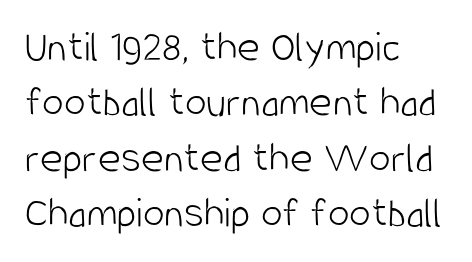
Q: Is the text bold? A: No.
Q: Is the text italic (slanted)? A: No, it is upright.
Q: Is the typeface a serif or a sans-serif typeface? A: Sans-serif.
Q: Is the text underlined? A: No.
Q: How is the paragraph aligned? A: Left-aligned.
Q: Is the spacing between letters normal or unusually wide? A: Normal.
Q: Is the spacing between lines tight, normal or loose? A: Normal.
Q: Width (condensed, normal, or wide)? A: Condensed.
Q: Stroke contrast? A: Low.
Q: x-height? A: Large.
Q: Monospaced? A: No.
